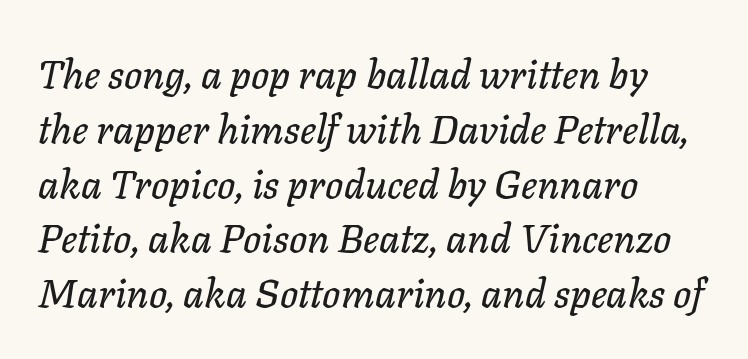
Just letters on the line, the space beneath them empty. The rendering uses natural spacing where letterforms have individual widths. Successive baselines arrive at the customary interval. Looking at the ascenders, they clearly lean. The face used here is rendered with its standard letterfit. If you drew a ruler down the left edge, every line would touch it.
